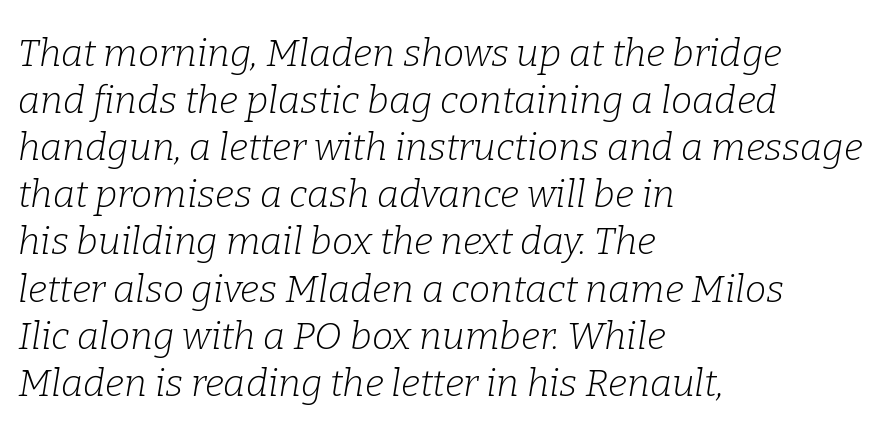
Between one letter and the next there's only the usual sliver of space. An italicized treatment has been applied to the whole sample. Is the block centered? No — it sits flush against the left margin. This rendering features lettering with no underline. You could not count columns in this text — the font is proportionally spaced. Summary of weight: not heavy and not bold.
